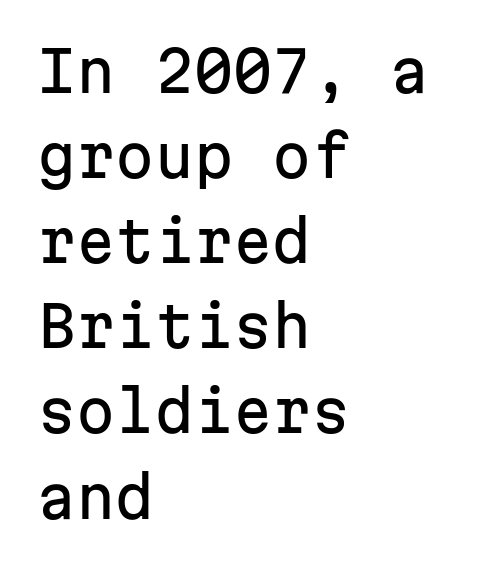
The image shows 56 px sans-serif type, upright, monospaced; set left-aligned, normal line spacing (1.52x), normal letter spacing, not underlined; low stroke contrast and a medium x-height.
